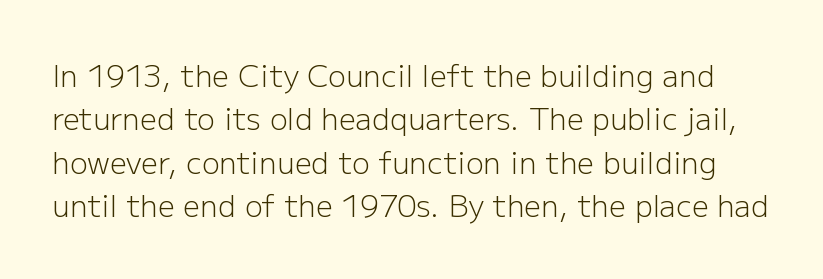
{"serif": "no", "italic": "no", "bold": "no", "weight": "light", "width": "normal", "stroke_contrast": "low", "x_height": "medium", "monospaced": "no", "underline": "no", "line_spacing": "normal", "line_spacing_ratio": 1.45, "letter_spacing": "normal", "letter_spacing_em": 0.0, "glyph_px": 30}
